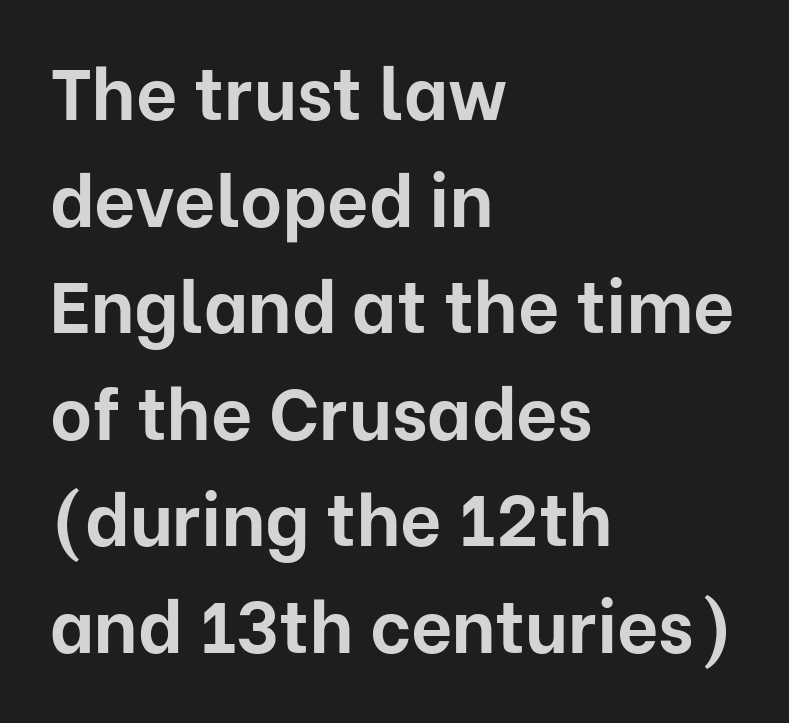
The image shows 72 px bold sans-serif type, upright; set left-aligned, normal line spacing (1.48x), normal letter spacing, not underlined; low stroke contrast and a medium x-height.
